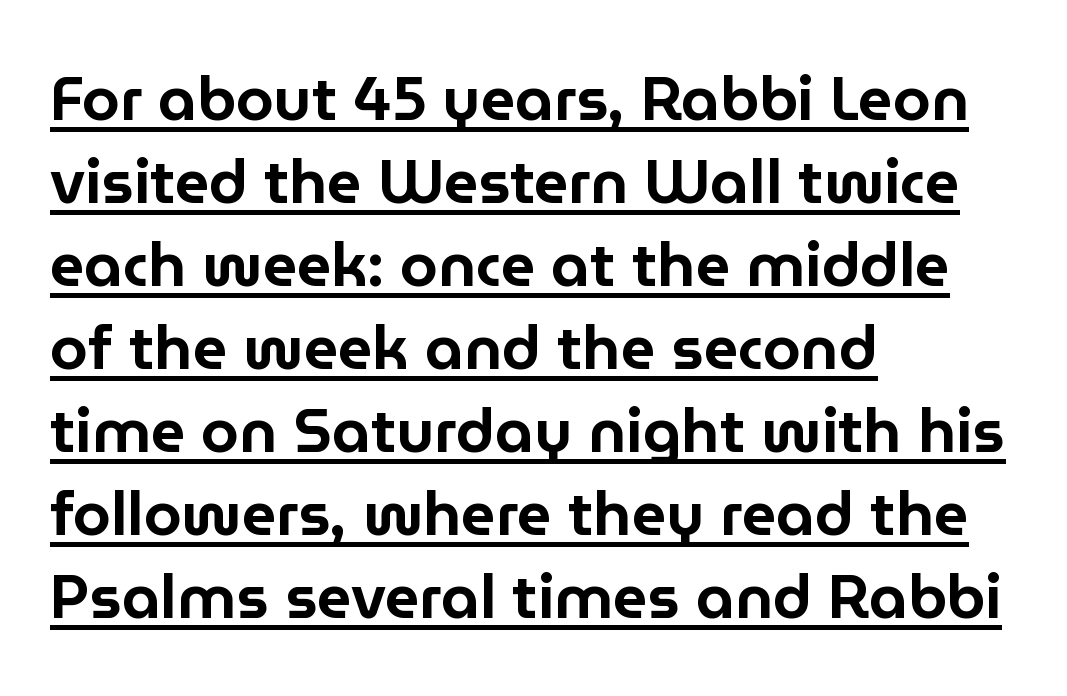
{"serif": "no", "italic": "no", "width": "normal", "stroke_contrast": "low", "x_height": "medium", "monospaced": "no", "underline": "yes", "align": "left", "line_spacing": "normal", "line_spacing_ratio": 1.36, "letter_spacing": "normal", "letter_spacing_em": 0.0, "glyph_px": 61}
